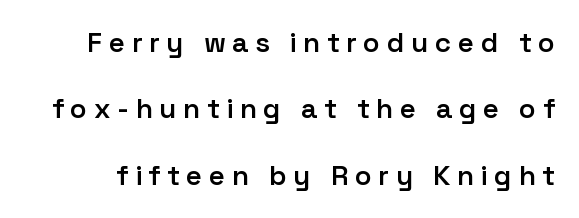
Q: Is the text bold? A: Semi-bold.
Q: Is the text italic (slanted)? A: No, it is upright.
Q: Is the typeface a serif or a sans-serif typeface? A: Sans-serif.
Q: Is the text underlined? A: No.
Q: Is the spacing between letters normal or unusually wide? A: Unusually wide.
Q: Is the spacing between lines tight, normal or loose? A: Loose.
Q: Width (condensed, normal, or wide)? A: Normal.
Q: Stroke contrast? A: Low.
Q: x-height? A: Medium.
Q: Monospaced? A: No.
